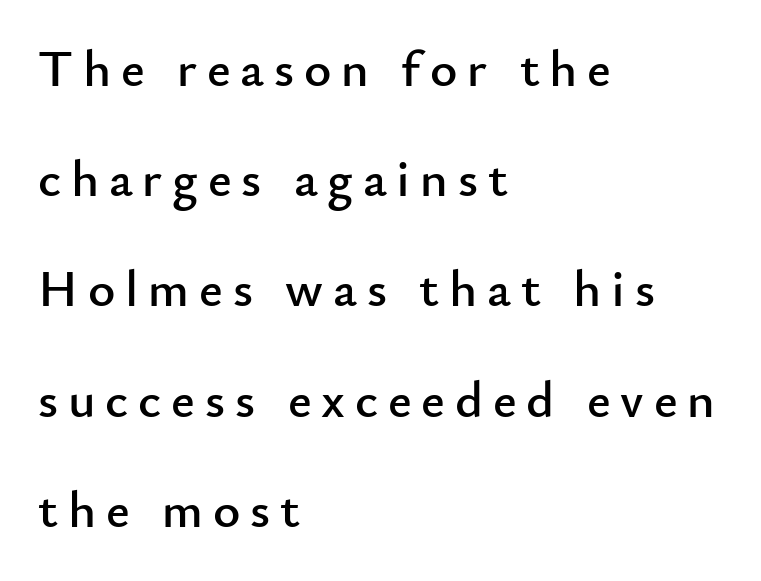
The passage shown is typed in a proportional face where columns would drift. The setting favours the left margin, as ordinary paragraphs usually do. Underlining? Definitely not there. A typesetter would call this leading open, well beyond the default.
